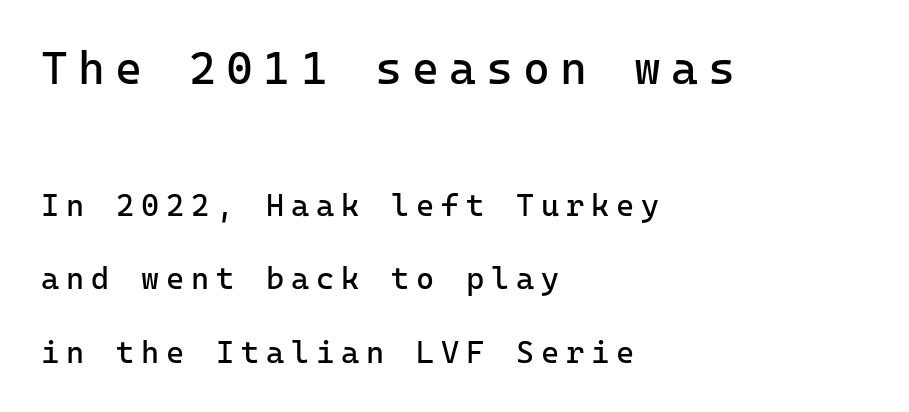
Posture: upright roman. Heaviness? Minimal to ordinary, like unemphasized prose. Typographically, this falls in the sans-serif category. Monospaced: the letters line up in strict vertical columns. Baseline-to-baseline distance is far greater than the letter height. Check under the words: just untouched page.
